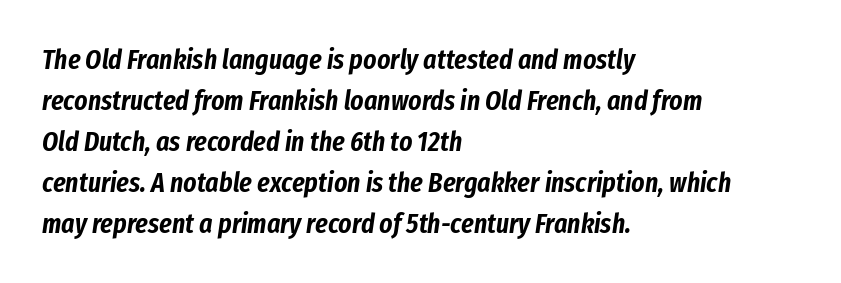
Q: Is the text italic (slanted)? A: Yes, it leans right by about 8 degrees.
Q: Is the text underlined? A: No.
Q: How is the paragraph aligned? A: Left-aligned.
Q: Is the spacing between letters normal or unusually wide? A: Normal.
Q: Is the spacing between lines tight, normal or loose? A: Normal.
Q: Width (condensed, normal, or wide)? A: Condensed.
Q: Stroke contrast? A: Low.
Q: x-height? A: Medium.
Q: Monospaced? A: No.
